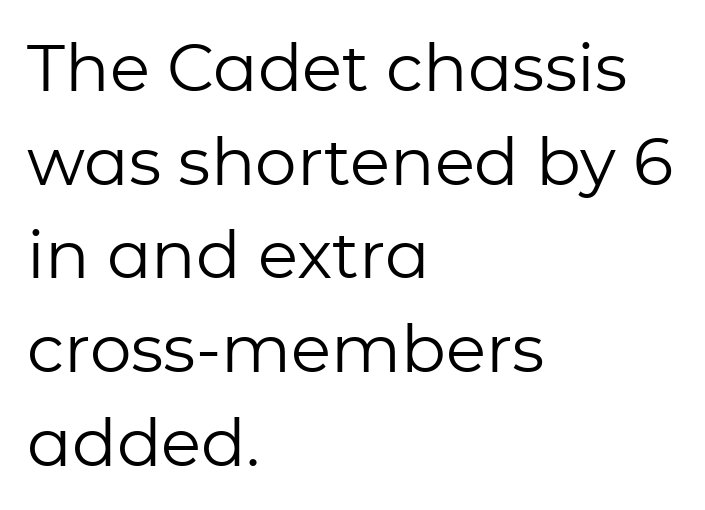
{"serif": "no", "italic": "no", "bold": "no", "weight": "regular", "width": "normal", "stroke_contrast": "low", "x_height": "medium", "monospaced": "no", "underline": "no", "align": "left", "line_spacing": "normal", "line_spacing_ratio": 1.42, "letter_spacing": "normal", "letter_spacing_em": 0.0, "glyph_px": 66}
